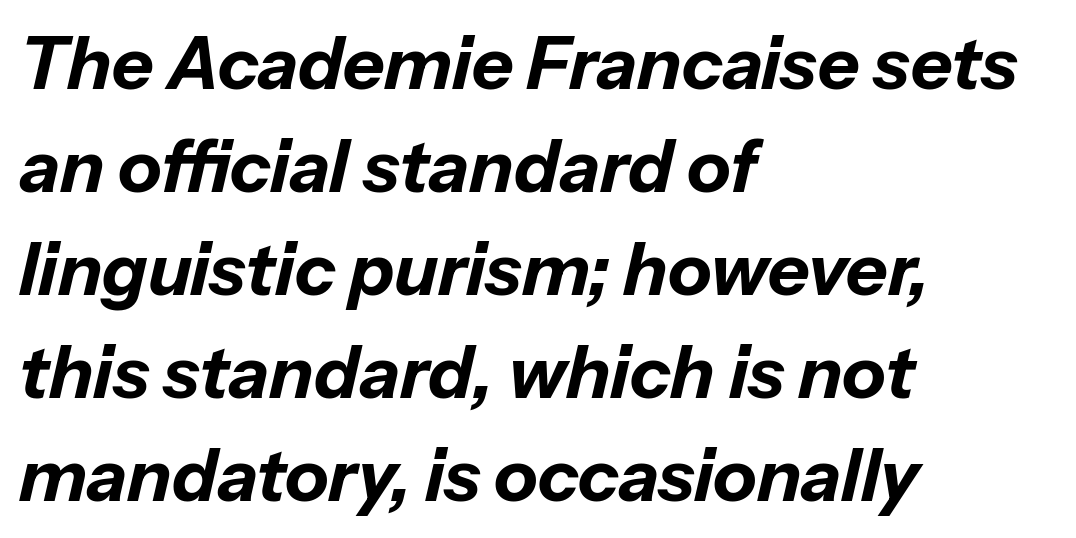
Q: Is the text bold? A: Yes.
Q: Is the text italic (slanted)? A: Yes, it leans right by about 13 degrees.
Q: Is the text underlined? A: No.
Q: How is the paragraph aligned? A: Left-aligned.
Q: Is the spacing between letters normal or unusually wide? A: Normal.
Q: Is the spacing between lines tight, normal or loose? A: Normal.
Q: Width (condensed, normal, or wide)? A: Normal.
Q: Stroke contrast? A: Low.
Q: x-height? A: Medium.
Q: Monospaced? A: No.
